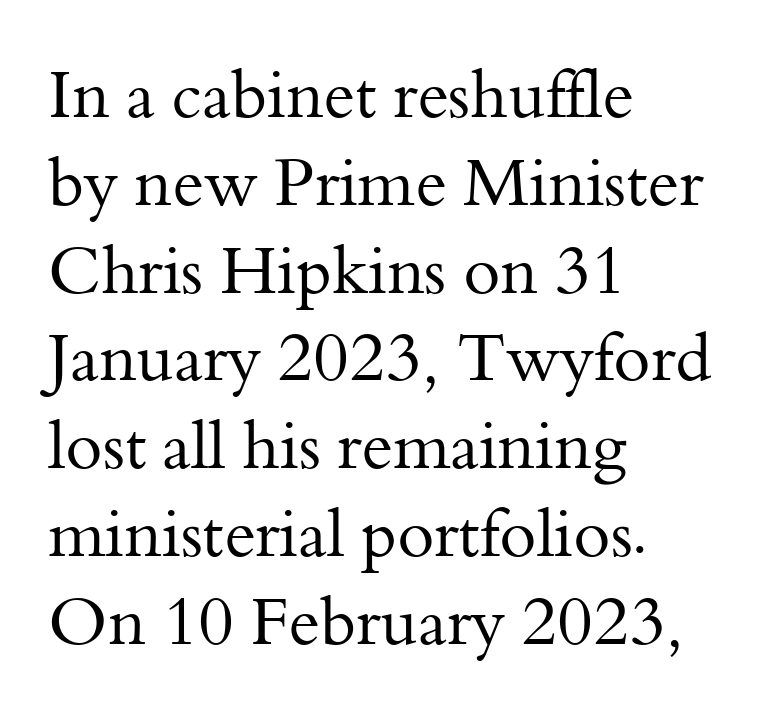
Reading down the column, the eye jumps a familiar distance to each next line. This sample has the flowing, uneven cadence of proportional lettering. Tracking value appears to be zero — textbook default spacing. Typographically, this falls in the serif category. Line beginnings align vertically; line endings do not. The lettering stays uniformly vertical, giving the passage a roman look.
